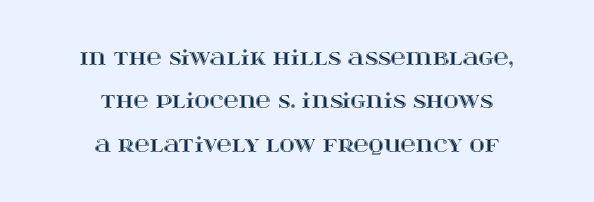
The image shows 21 px text type, upright; set centered, loose line spacing (2.06x), normal letter spacing, not underlined.
